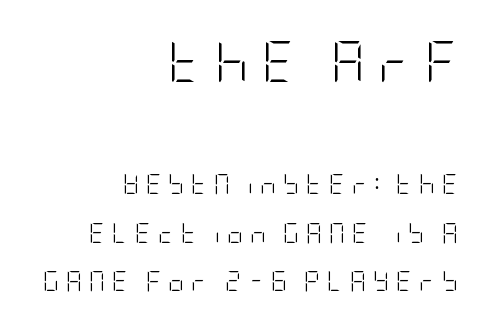
{"serif": "no", "italic": "no", "bold": "no", "weight": "light", "width": "condensed", "stroke_contrast": "low", "x_height": "large", "underline": "no", "align": "right", "line_spacing": "loose", "line_spacing_ratio": 2.44, "letter_spacing": "wide", "letter_spacing_em": 0.33, "larger_block": "first", "size_ratio": 2.05, "glyph_px": 41}
